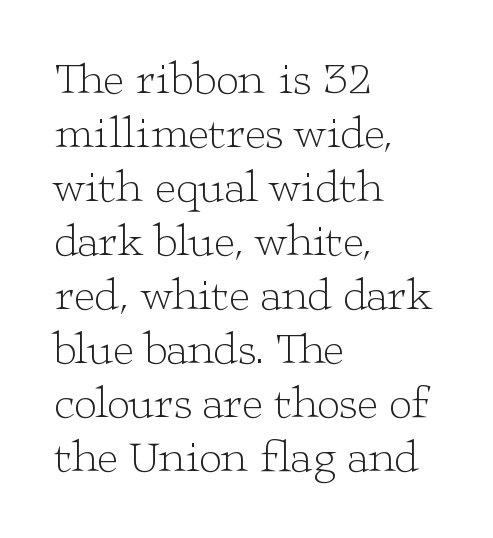
In terms of letterspacing, this is plain default setting. This sample uses a serif face. Where is the straight margin? On the left. The foot of each line stays bare and open. You could not count columns in this text — the font is proportionally spaced. Ink coverage per letter is moderate at most.
